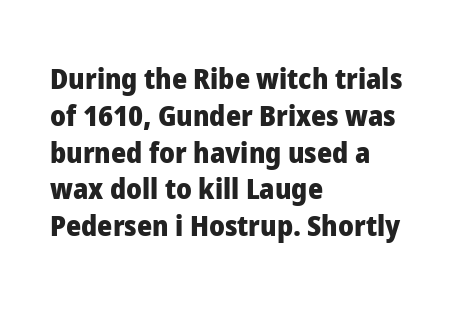
Q: Is the text bold? A: Yes.
Q: Is the text italic (slanted)? A: No, it is upright.
Q: Is the typeface a serif or a sans-serif typeface? A: Sans-serif.
Q: Is the text underlined? A: No.
Q: How is the paragraph aligned? A: Left-aligned.
Q: Is the spacing between letters normal or unusually wide? A: Normal.
Q: Is the spacing between lines tight, normal or loose? A: Normal.
Q: Width (condensed, normal, or wide)? A: Normal.
Q: Stroke contrast? A: Low.
Q: x-height? A: Medium.
Q: Monospaced? A: No.
